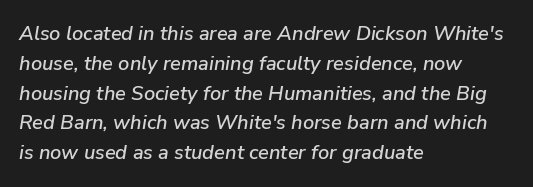
Q: Is the text italic (slanted)? A: Yes, it leans right by about 9 degrees.
Q: Is the text underlined? A: No.
Q: How is the paragraph aligned? A: Left-aligned.
Q: Is the spacing between letters normal or unusually wide? A: Normal.
Q: Is the spacing between lines tight, normal or loose? A: Normal.
